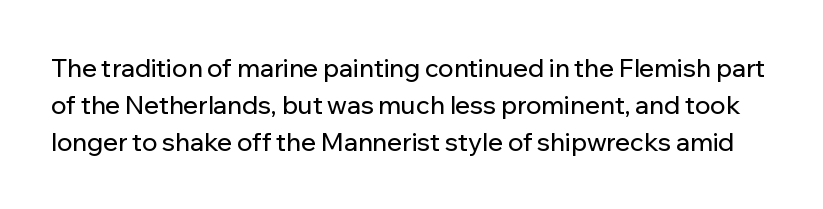
{"italic": "no", "underline": "no", "line_spacing": "normal", "line_spacing_ratio": 1.48, "letter_spacing": "normal", "letter_spacing_em": 0.0, "glyph_px": 25}
